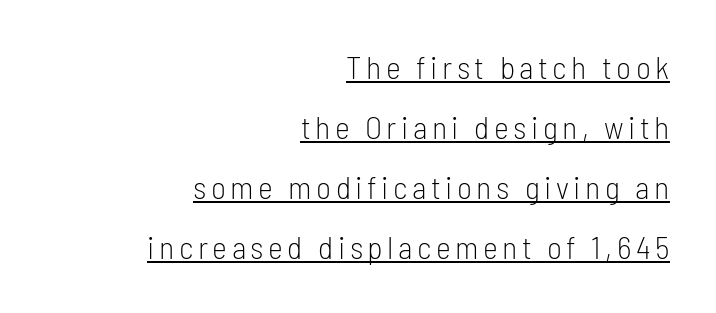
{"serif": "no", "italic": "no", "bold": "no", "weight": "light", "width": "condensed", "stroke_contrast": "low", "x_height": "medium", "monospaced": "no", "underline": "yes", "align": "right", "line_spacing_ratio": 1.87, "glyph_px": 32}
